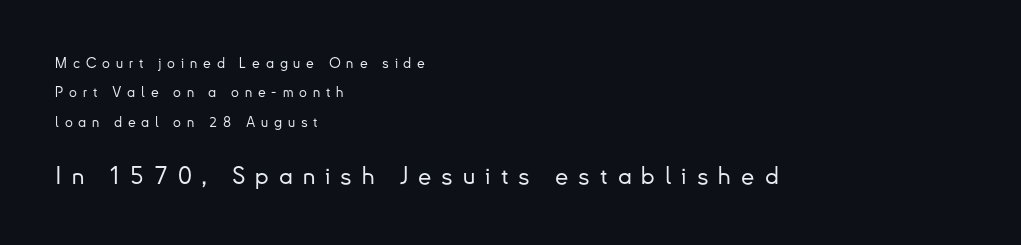
{"italic": "no", "underline": "no", "align": "left", "line_spacing": "loose", "line_spacing_ratio": 2.09, "letter_spacing": "wide", "letter_spacing_em": 0.42, "larger_block": "second", "size_ratio": 1.71, "glyph_px": 24}
